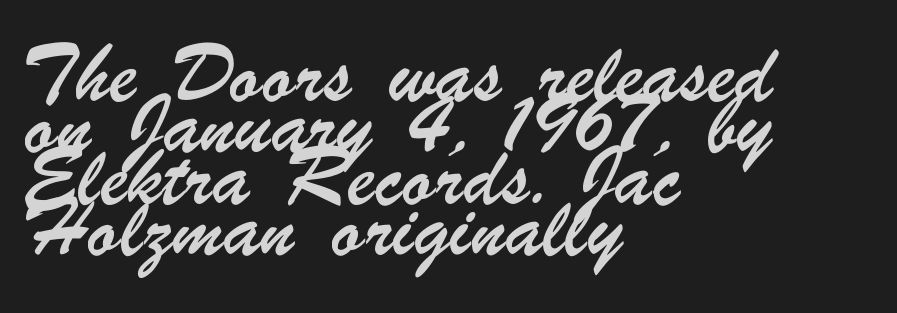
{"serif": "no", "width": "condensed", "stroke_contrast": "low", "x_height": "small", "monospaced": "no", "underline": "no", "align": "left", "line_spacing": "normal", "line_spacing_ratio": 1.39, "letter_spacing": "normal", "letter_spacing_em": 0.0, "glyph_px": 37}
